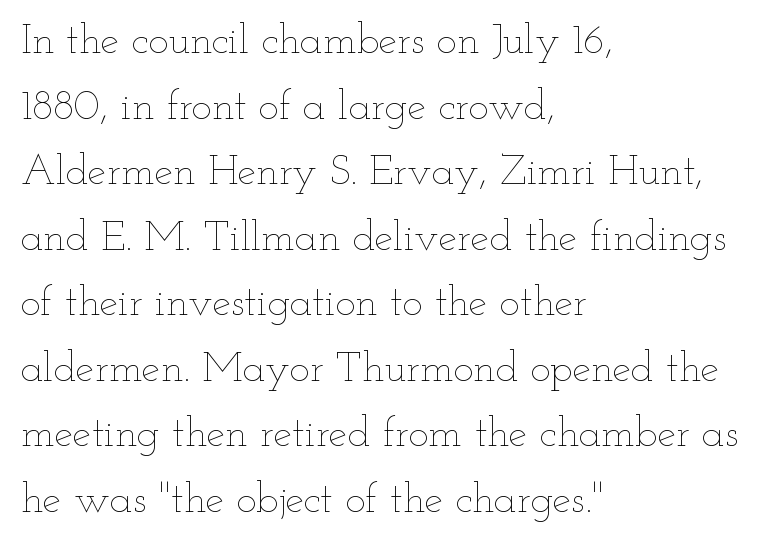
The image shows 42 px thin, wide type, upright; set left-aligned, normal line spacing (1.56x), normal letter spacing, not underlined; low stroke contrast and a small x-height.
